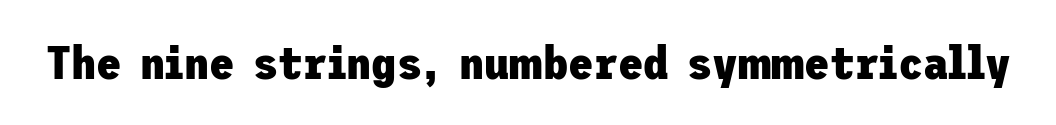
The letters sit at their default tracking, neither squeezed nor spread. Any mark beneath the type? The region is blank. Regarding serifs, this sample does without them. Upright lettering throughout.
